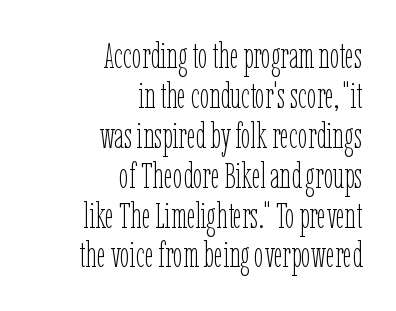
Q: Is the text bold? A: No.
Q: Is the text italic (slanted)? A: No, it is upright.
Q: Is the text underlined? A: No.
Q: How is the paragraph aligned? A: Right-aligned.
Q: Is the spacing between letters normal or unusually wide? A: Normal.
Q: Is the spacing between lines tight, normal or loose? A: Tight.
Q: Width (condensed, normal, or wide)? A: Condensed.
Q: Stroke contrast? A: Low.
Q: x-height? A: Medium.
Q: Monospaced? A: No.
